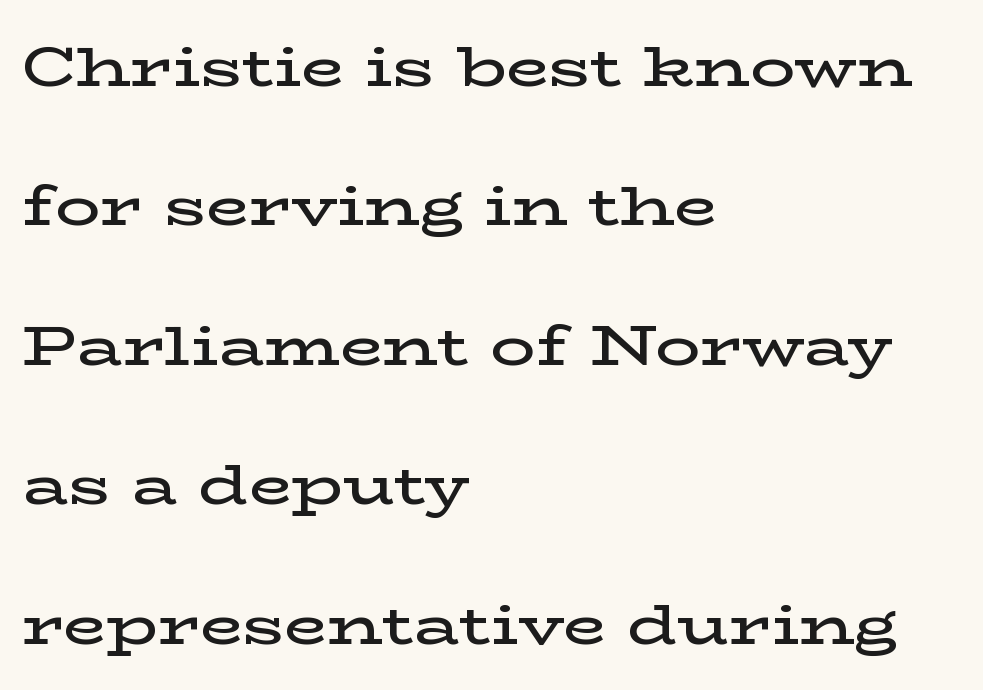
Note: serifs present on the glyphs. Letter spacing: default. Unlike italic type, these characters show no tilt at all. Compared with typical paragraphs, the rows here are farther apart. The words here are not underlined.
